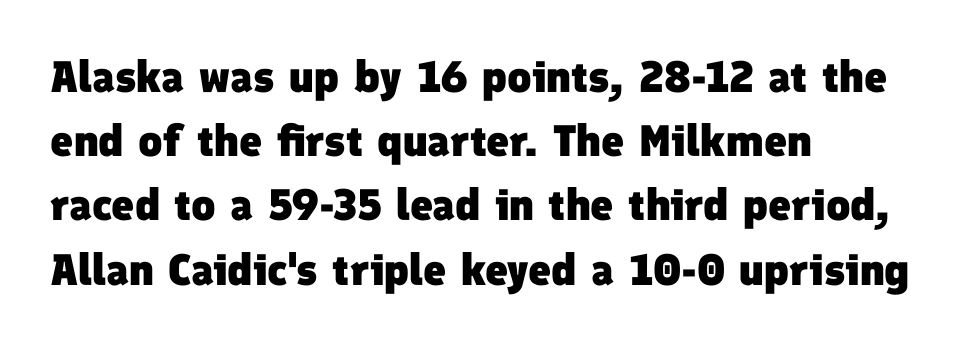
These lines are rendered in a variable-pitch font. Stroke terminals: plain, sans-serif. How would I describe the line gaps? Plain and ordinary. Compared with typical body copy, the letter spacing here is the same. Strong, thick strokes mark this as bold type.
